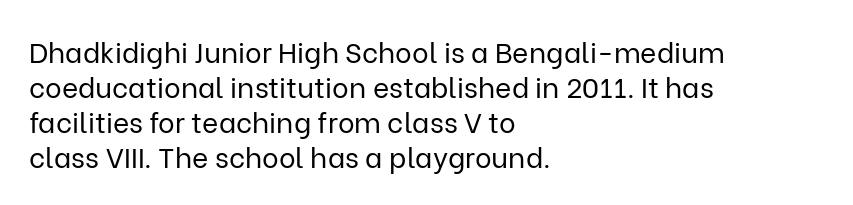
Q: Is the text bold? A: No.
Q: Is the text italic (slanted)? A: No, it is upright.
Q: Is the typeface a serif or a sans-serif typeface? A: Sans-serif.
Q: Is the text underlined? A: No.
Q: How is the paragraph aligned? A: Left-aligned.
Q: Is the spacing between letters normal or unusually wide? A: Normal.
Q: Is the spacing between lines tight, normal or loose? A: Normal.
Q: Width (condensed, normal, or wide)? A: Normal.
Q: Stroke contrast? A: Low.
Q: x-height? A: Medium.
Q: Monospaced? A: No.
